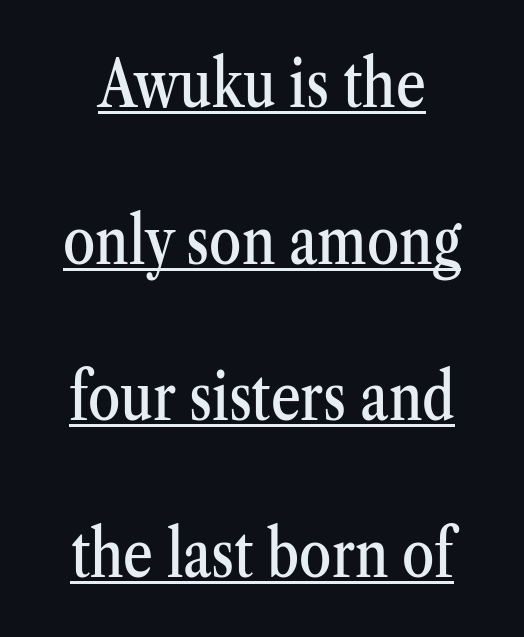
The image shows 65 px condensed serif type, upright; set loose line spacing (2.41x), normal letter spacing, underlined; medium stroke contrast and a medium x-height.
